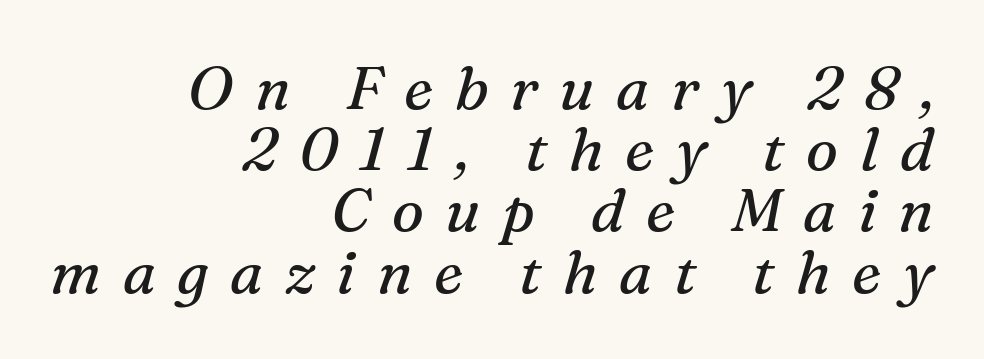
Q: Is the text bold? A: No.
Q: Is the text italic (slanted)? A: Yes, it leans right by about 16 degrees.
Q: Is the typeface a serif or a sans-serif typeface? A: Serif.
Q: Is the text underlined? A: No.
Q: How is the paragraph aligned? A: Right-aligned.
Q: Is the spacing between letters normal or unusually wide? A: Unusually wide.
Q: Is the spacing between lines tight, normal or loose? A: Tight.
Q: Width (condensed, normal, or wide)? A: Normal.
Q: Stroke contrast? A: Medium.
Q: x-height? A: Medium.
Q: Monospaced? A: No.
